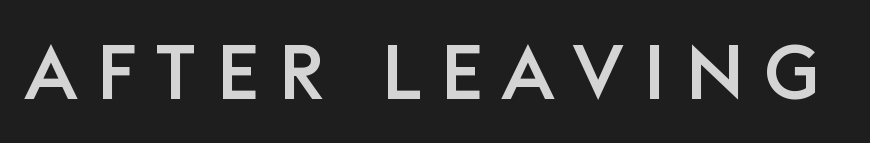
{"serif": "no", "italic": "no", "width": "normal", "stroke_contrast": "low", "x_height": "large", "monospaced": "no", "underline": "no", "letter_spacing": "wide", "letter_spacing_em": 0.25, "glyph_px": 77}
